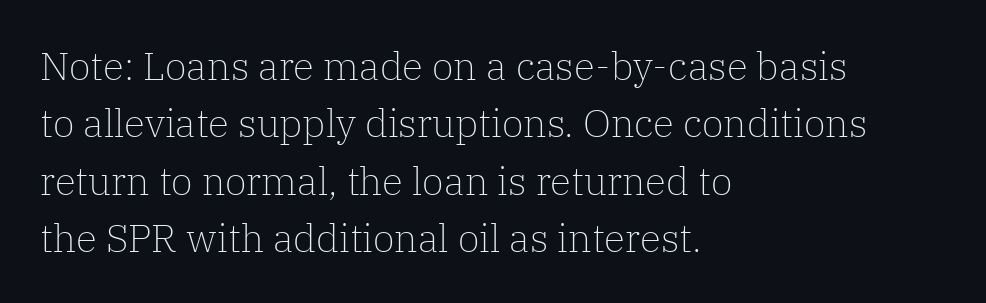
{"serif": "yes", "italic": "no", "bold": "no", "weight": "light", "width": "normal", "stroke_contrast": "low", "x_height": "medium", "monospaced": "no", "underline": "no", "align": "left", "line_spacing": "normal", "line_spacing_ratio": 1.47, "letter_spacing": "normal", "letter_spacing_em": 0.0, "glyph_px": 39}
